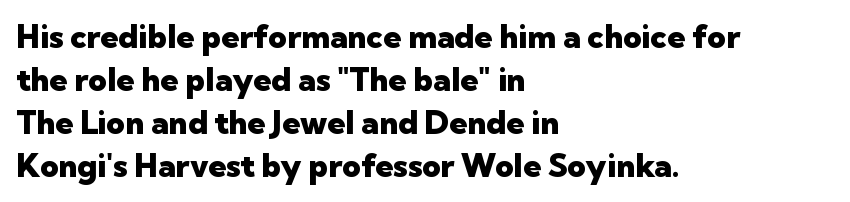
The paragraph shown leans on its left margin. The space beneath each line is pristine and unruled. The passage shown stacks its lines at a standard gap. Posture: vertical.
